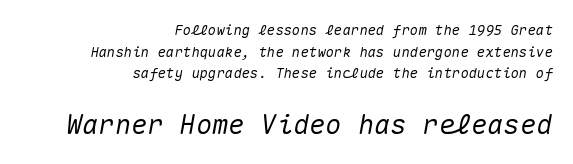
The image shows 27 px text type, italic (leaning right); set right-aligned, normal line spacing (1.54x), normal letter spacing, not underlined; the second (bottom) block is 1.93x larger.
